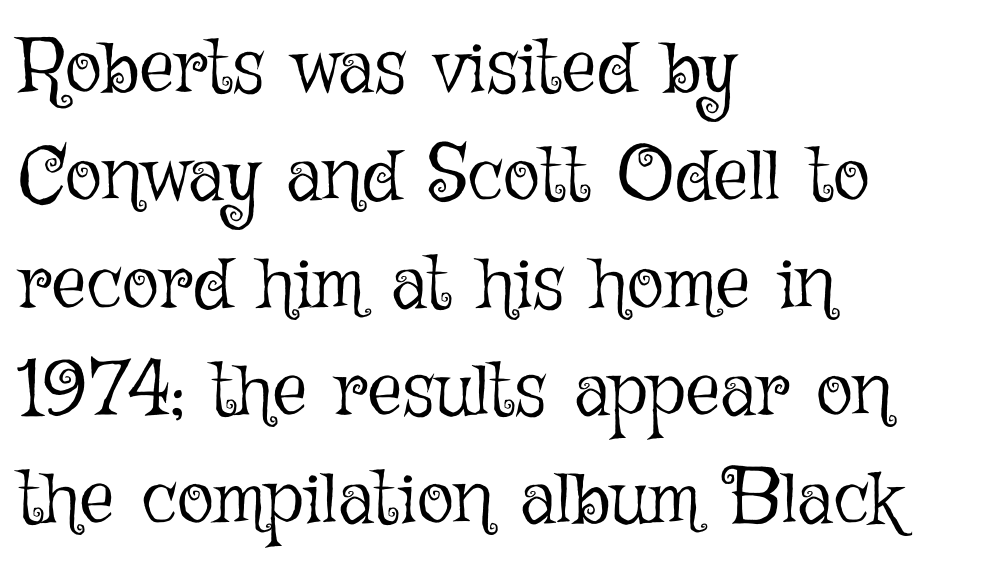
The image shows 77 px light type, upright; set left-aligned, normal line spacing (1.4x), normal letter spacing, not underlined; low stroke contrast and a medium x-height.
